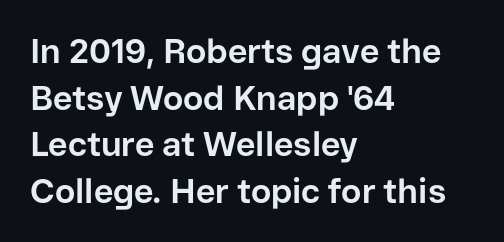
The image shows 34 px bold sans-serif type, upright; set left-aligned, normal line spacing (1.37x), normal letter spacing, not underlined; low stroke contrast and a medium x-height.
